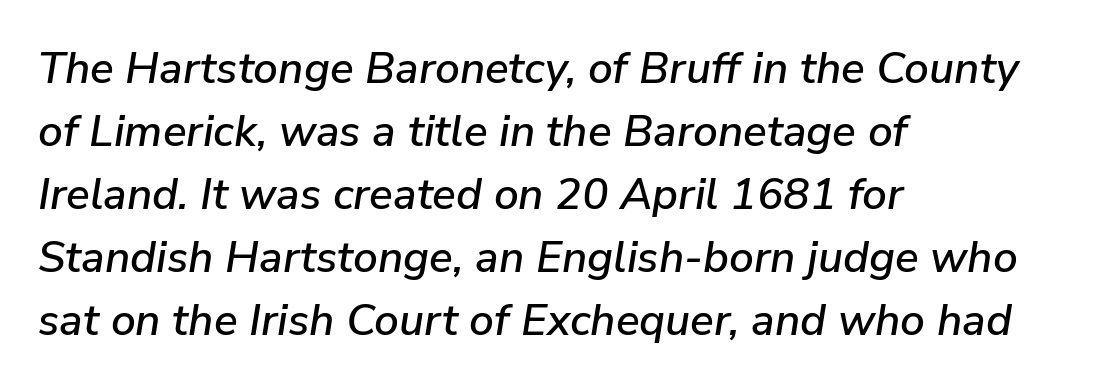
The image shows 44 px text type, italic (leaning right); set left-aligned, normal line spacing (1.43x), normal letter spacing, not underlined; low stroke contrast and a medium x-height.
